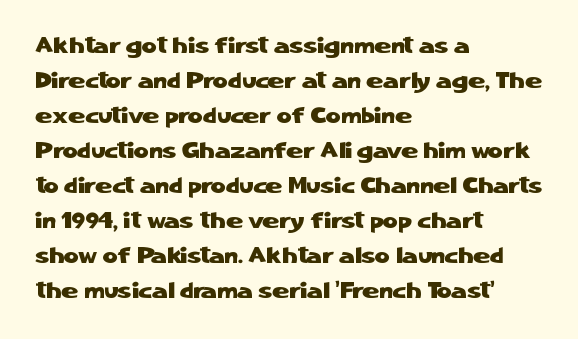
The image shows 23 px text type, upright; set left-aligned, normal line spacing (1.52x), normal letter spacing, not underlined.
